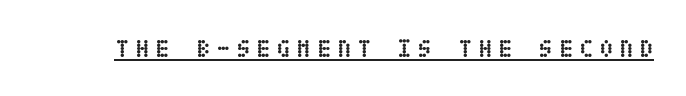
{"italic": "no", "bold": "yes", "underline": "yes", "letter_spacing": "wide", "letter_spacing_em": 0.26, "glyph_px": 25}
